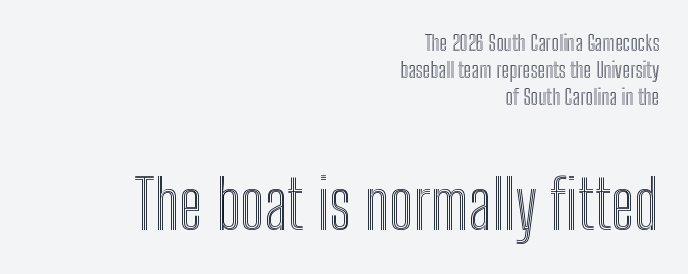
Q: Is the text italic (slanted)? A: No, it is upright.
Q: Is the text underlined? A: No.
Q: How is the paragraph aligned? A: Right-aligned.
Q: Is the spacing between letters normal or unusually wide? A: Normal.
Q: Which block of text is set in a larger size, the first (top) or the second (bottom)? A: The second (bottom) one.
Q: Width (condensed, normal, or wide)? A: Condensed.
Q: x-height? A: Medium.
Q: Monospaced? A: No.
